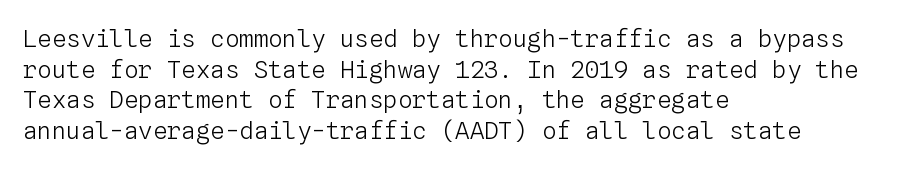
Q: Is the text bold? A: No.
Q: Is the text italic (slanted)? A: No, it is upright.
Q: Is the text underlined? A: No.
Q: How is the paragraph aligned? A: Left-aligned.
Q: Is the spacing between letters normal or unusually wide? A: Normal.
Q: Is the spacing between lines tight, normal or loose? A: Normal.
